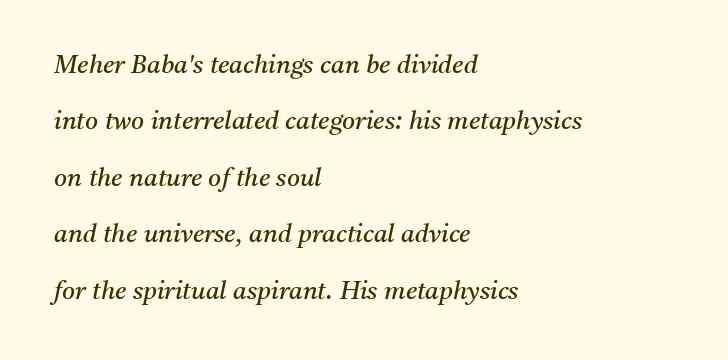
Q: Is the text bold? A: No.
Q: Is the text italic (slanted)? A: Yes, it leans right by about 11 degrees.
Q: Is the text underlined? A: No.
Q: How is the paragraph aligned? A: Left-aligned.
Q: Is the spacing between letters normal or unusually wide? A: Normal.
Q: Is the spacing between lines tight, normal or loose? A: Loose.
